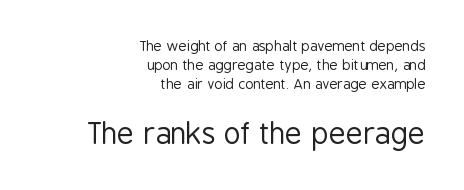
Q: Is the text bold? A: No.
Q: Is the text italic (slanted)? A: No, it is upright.
Q: Is the typeface a serif or a sans-serif typeface? A: Sans-serif.
Q: Is the text underlined? A: No.
Q: How is the paragraph aligned? A: Right-aligned.
Q: Is the spacing between letters normal or unusually wide? A: Normal.
Q: Is the spacing between lines tight, normal or loose? A: Normal.
Q: Which block of text is set in a larger size, the first (top) or the second (bottom)? A: The second (bottom) one.
Q: Width (condensed, normal, or wide)? A: Condensed.
Q: Stroke contrast? A: Low.
Q: x-height? A: Medium.
Q: Monospaced? A: No.
